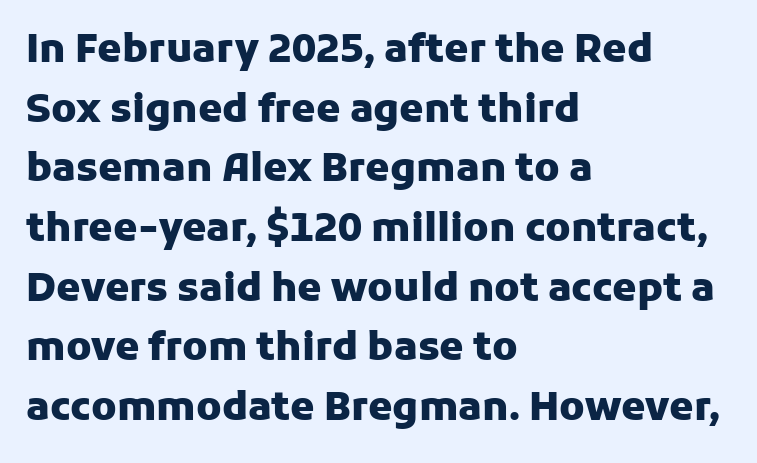
Q: Is the text bold? A: Yes.
Q: Is the text italic (slanted)? A: No, it is upright.
Q: Is the typeface a serif or a sans-serif typeface? A: Sans-serif.
Q: Is the text underlined? A: No.
Q: How is the paragraph aligned? A: Left-aligned.
Q: Is the spacing between letters normal or unusually wide? A: Normal.
Q: Is the spacing between lines tight, normal or loose? A: Normal.
Q: Width (condensed, normal, or wide)? A: Normal.
Q: Stroke contrast? A: Low.
Q: x-height? A: Medium.
Q: Monospaced? A: No.
